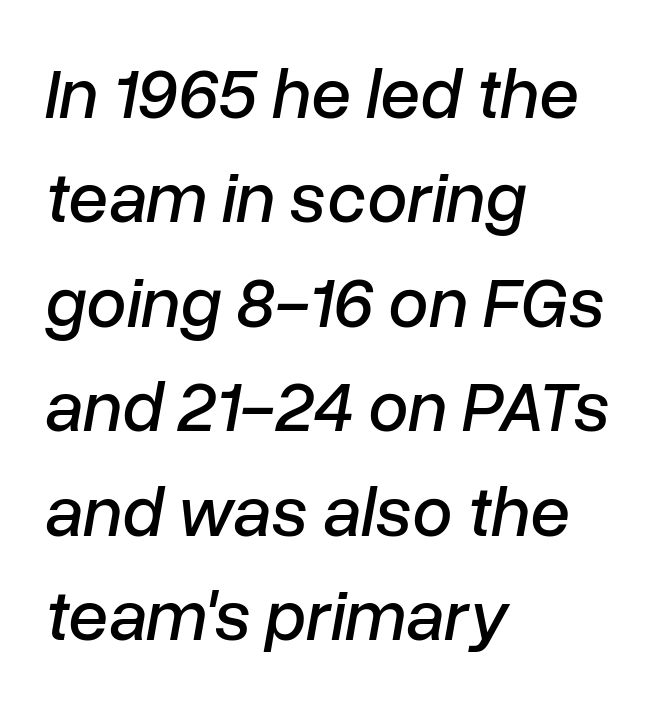
These lines were composed using italics. You could not count columns in this text — the font is proportionally spaced. The foot of each line stays bare and open. The line texture is even and compact thanks to regular tracking.
